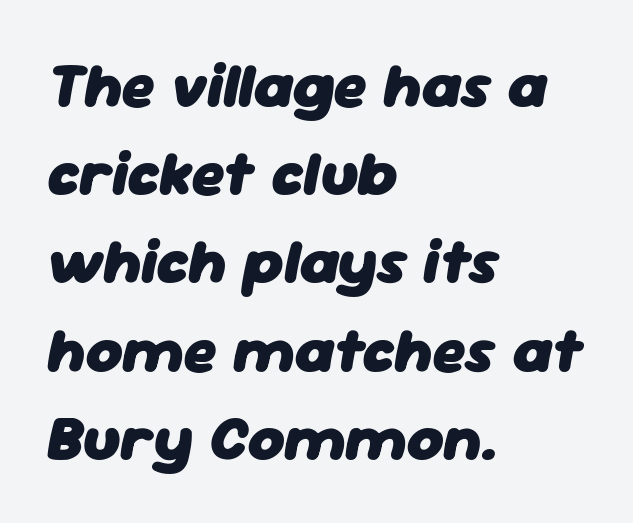
The image shows 63 px heavy type, italic (leaning right); set left-aligned, normal line spacing (1.4x), normal letter spacing, not underlined; low stroke contrast and a medium x-height.
